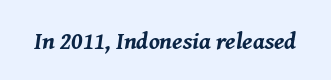
The image shows 24 px bold type, italic (leaning right); set normal letter spacing, not underlined.
